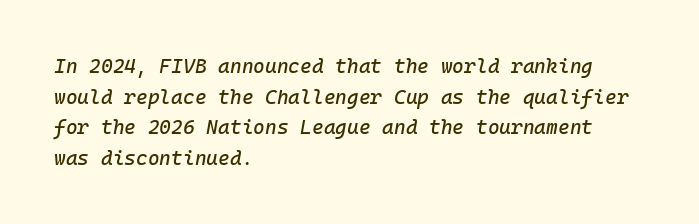
Q: Is the text italic (slanted)? A: Yes, it leans right by about 10 degrees.
Q: Is the text underlined? A: No.
Q: How is the paragraph aligned? A: Left-aligned.
Q: Is the spacing between letters normal or unusually wide? A: Normal.
Q: Is the spacing between lines tight, normal or loose? A: Normal.
